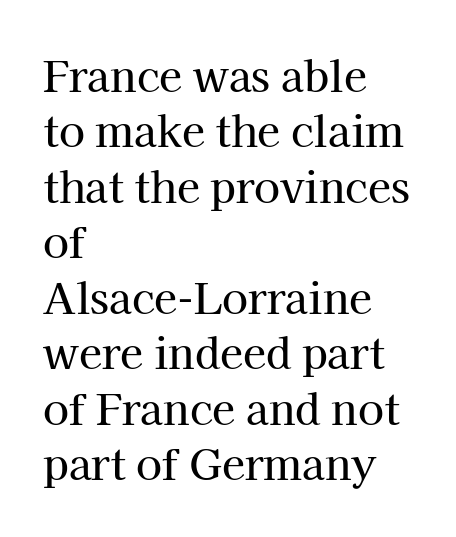
{"serif": "yes", "italic": "no", "width": "normal", "stroke_contrast": "high", "x_height": "medium", "monospaced": "no", "underline": "no", "align": "left", "line_spacing": "normal", "line_spacing_ratio": 1.32, "letter_spacing": "normal", "letter_spacing_em": 0.0, "glyph_px": 42}
